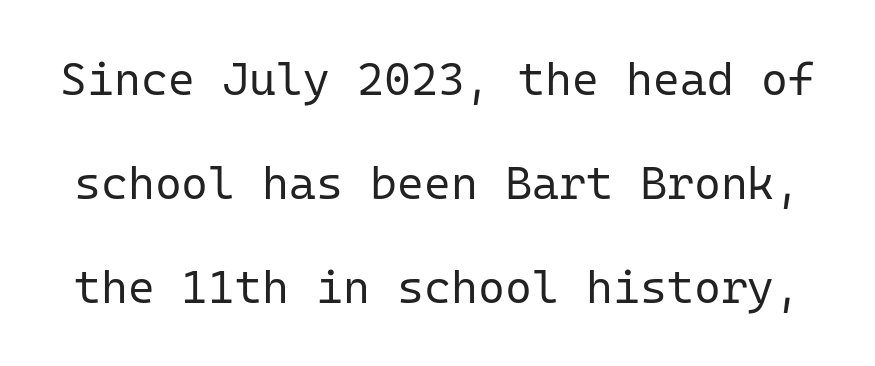
{"serif": "no", "italic": "no", "bold": "no", "weight": "regular", "width": "normal", "stroke_contrast": "low", "x_height": "medium", "monospaced": "yes", "underline": "no", "line_spacing": "loose", "line_spacing_ratio": 2.26, "letter_spacing": "normal", "letter_spacing_em": 0.0, "glyph_px": 46}
